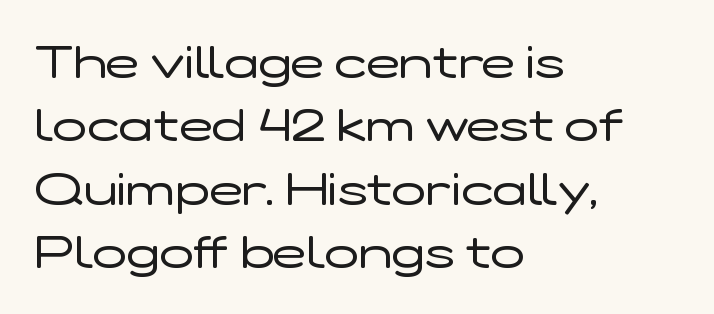
Q: Is the text bold? A: No.
Q: Is the text italic (slanted)? A: No, it is upright.
Q: Is the typeface a serif or a sans-serif typeface? A: Sans-serif.
Q: Is the text underlined? A: No.
Q: How is the paragraph aligned? A: Left-aligned.
Q: Is the spacing between letters normal or unusually wide? A: Normal.
Q: Is the spacing between lines tight, normal or loose? A: Normal.
Q: Width (condensed, normal, or wide)? A: Wide.
Q: Stroke contrast? A: Low.
Q: x-height? A: Medium.
Q: Monospaced? A: No.
